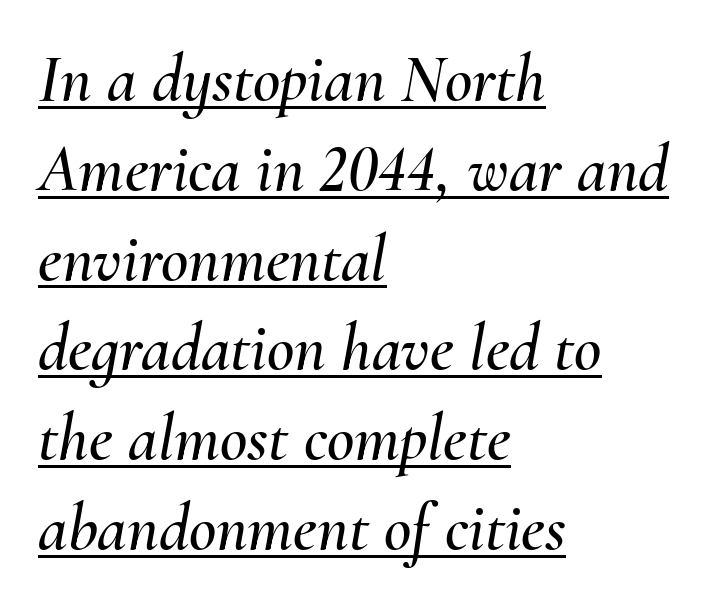
{"italic": "yes", "lean": "right", "slant_degrees": 10, "width": "normal", "stroke_contrast": "medium", "x_height": "small", "monospaced": "no", "underline": "yes", "align": "left", "line_spacing": "normal", "line_spacing_ratio": 1.34, "letter_spacing": "normal", "letter_spacing_em": 0.0, "glyph_px": 67}
